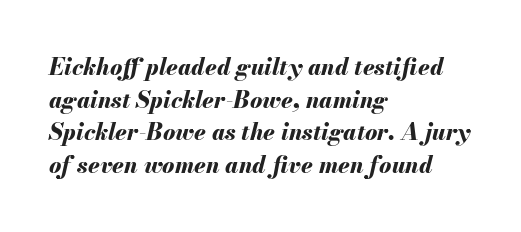
Q: Is the text bold? A: Yes.
Q: Is the text italic (slanted)? A: Yes, it leans right by about 13 degrees.
Q: Is the text underlined? A: No.
Q: How is the paragraph aligned? A: Left-aligned.
Q: Is the spacing between letters normal or unusually wide? A: Normal.
Q: Is the spacing between lines tight, normal or loose? A: Normal.
